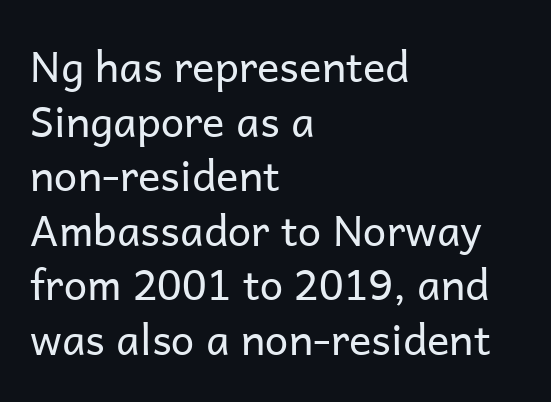
{"serif": "no", "italic": "no", "bold": "no", "weight": "regular", "width": "normal", "stroke_contrast": "low", "x_height": "medium", "monospaced": "no", "underline": "no", "align": "left", "line_spacing": "normal", "line_spacing_ratio": 1.3, "letter_spacing": "normal", "letter_spacing_em": 0.0, "glyph_px": 42}
